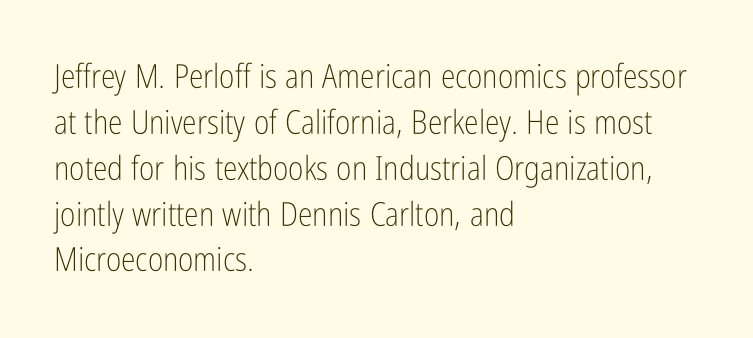
{"serif": "no", "italic": "no", "bold": "no", "weight": "light", "width": "condensed", "stroke_contrast": "low", "x_height": "medium", "monospaced": "no", "underline": "no", "align": "left", "line_spacing": "normal", "line_spacing_ratio": 1.39, "letter_spacing": "normal", "letter_spacing_em": 0.0, "glyph_px": 33}
